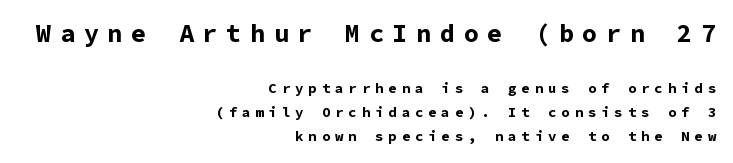
Q: Is the text bold? A: Yes.
Q: Is the text italic (slanted)? A: No, it is upright.
Q: Is the text underlined? A: No.
Q: How is the paragraph aligned? A: Right-aligned.
Q: Is the spacing between letters normal or unusually wide? A: Unusually wide.
Q: Is the spacing between lines tight, normal or loose? A: Normal.
Q: Which block of text is set in a larger size, the first (top) or the second (bottom)? A: The first (top) one.
